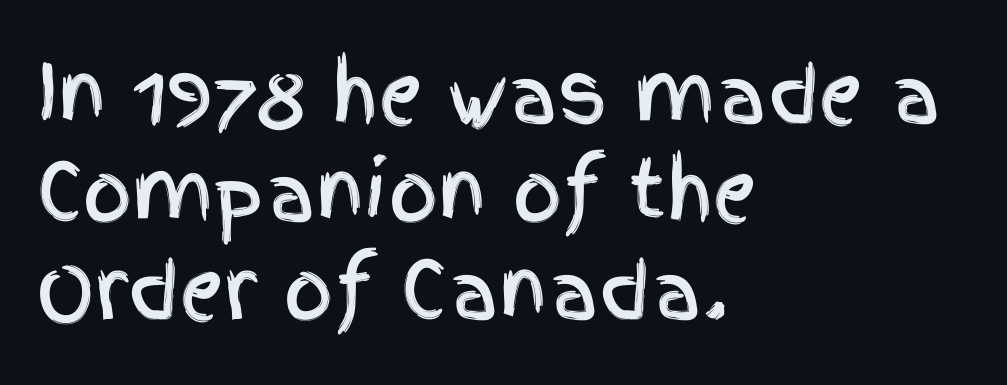
The characters display no serif detailing; their extremities are plain. Glance below the letters and you will spot only blank space. Proportional: the letters do not fall into vertical columns. This is the regular roman posture of the typeface.
